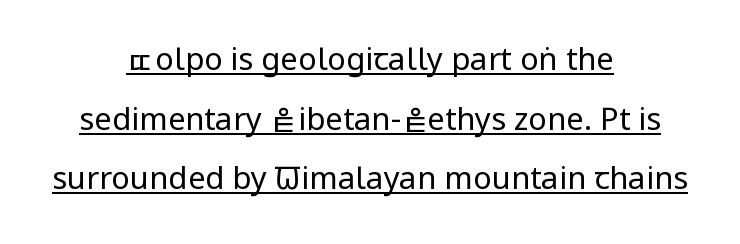
Ascenders rise straight up at ninety degrees. Glance below the letters and you will spot a drawn line. Nope, no serifs anywhere on these letters. Vertical spacing — loose.
